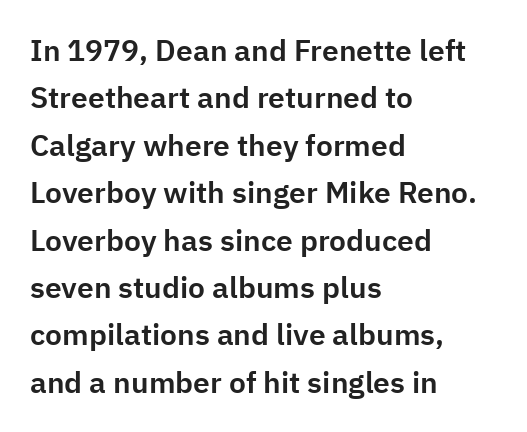
{"serif": "no", "italic": "no", "width": "normal", "stroke_contrast": "low", "x_height": "medium", "monospaced": "no", "underline": "no", "align": "left", "line_spacing": "normal", "line_spacing_ratio": 1.58, "letter_spacing": "normal", "letter_spacing_em": 0.0, "glyph_px": 30}
